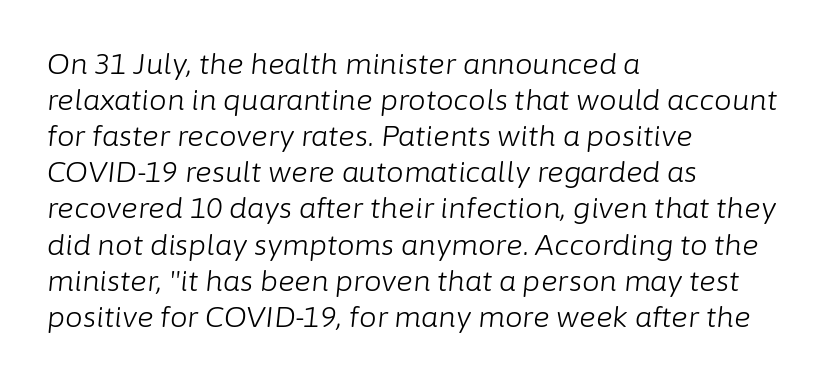
{"italic": "yes", "lean": "right", "slant_degrees": 6, "bold": "no", "weight": "light", "width": "normal", "stroke_contrast": "low", "x_height": "medium", "monospaced": "no", "underline": "no", "align": "left", "line_spacing": "normal", "line_spacing_ratio": 1.29, "letter_spacing": "normal", "letter_spacing_em": 0.0, "glyph_px": 28}
